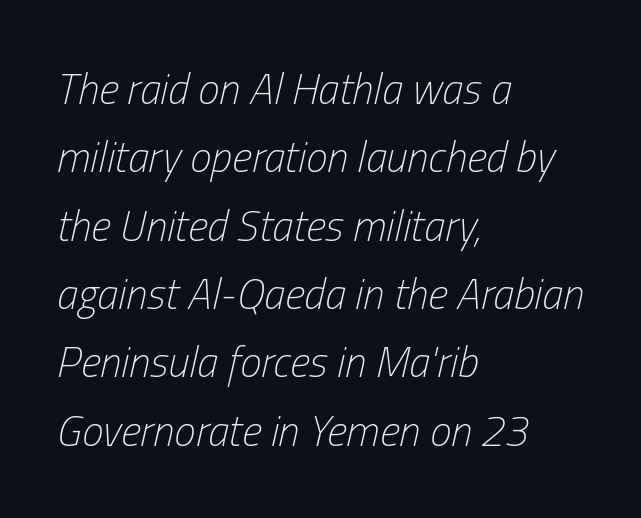
Q: Is the text bold? A: No.
Q: Is the text italic (slanted)? A: Yes, it leans right by about 13 degrees.
Q: Is the text underlined? A: No.
Q: How is the paragraph aligned? A: Left-aligned.
Q: Is the spacing between letters normal or unusually wide? A: Normal.
Q: Is the spacing between lines tight, normal or loose? A: Normal.
Q: Width (condensed, normal, or wide)? A: Condensed.
Q: Stroke contrast? A: Low.
Q: x-height? A: Medium.
Q: Monospaced? A: No.
